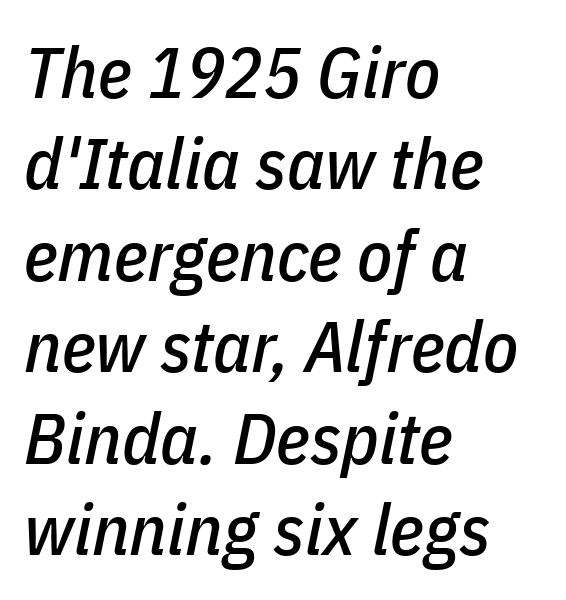
Q: Is the text italic (slanted)? A: Yes, it leans right by about 11 degrees.
Q: Is the text underlined? A: No.
Q: How is the paragraph aligned? A: Left-aligned.
Q: Is the spacing between letters normal or unusually wide? A: Normal.
Q: Is the spacing between lines tight, normal or loose? A: Normal.
Q: Width (condensed, normal, or wide)? A: Condensed.
Q: Stroke contrast? A: Low.
Q: x-height? A: Medium.
Q: Monospaced? A: No.
